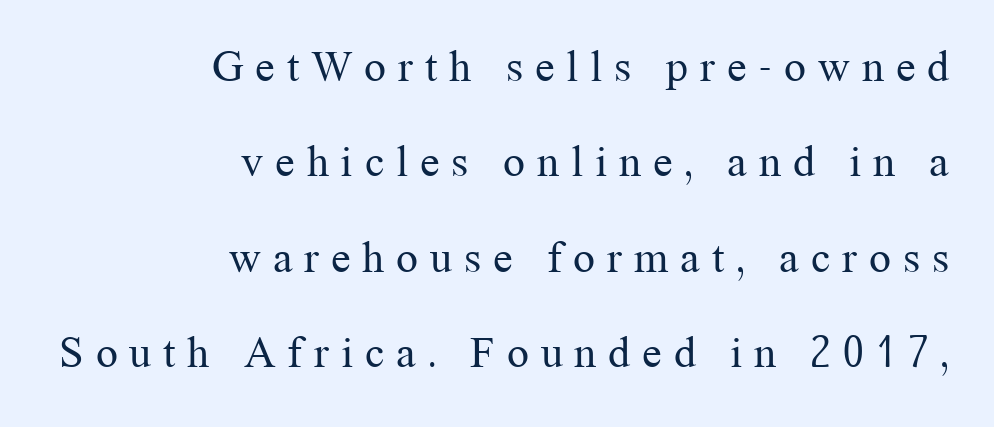
Q: Is the text bold? A: No.
Q: Is the text italic (slanted)? A: No, it is upright.
Q: Is the typeface a serif or a sans-serif typeface? A: Serif.
Q: Is the text underlined? A: No.
Q: How is the paragraph aligned? A: Right-aligned.
Q: Is the spacing between letters normal or unusually wide? A: Unusually wide.
Q: Is the spacing between lines tight, normal or loose? A: Loose.
Q: Width (condensed, normal, or wide)? A: Normal.
Q: Stroke contrast? A: Medium.
Q: x-height? A: Medium.
Q: Monospaced? A: No.
